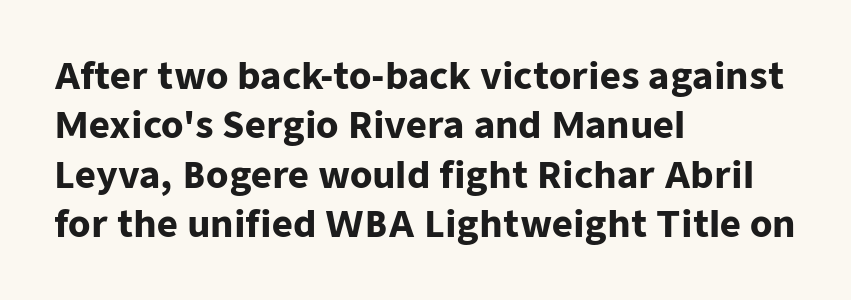
Q: Is the text bold? A: Yes.
Q: Is the text italic (slanted)? A: No, it is upright.
Q: Is the typeface a serif or a sans-serif typeface? A: Sans-serif.
Q: Is the text underlined? A: No.
Q: How is the paragraph aligned? A: Left-aligned.
Q: Is the spacing between letters normal or unusually wide? A: Normal.
Q: Is the spacing between lines tight, normal or loose? A: Normal.
Q: Width (condensed, normal, or wide)? A: Normal.
Q: Stroke contrast? A: Low.
Q: x-height? A: Medium.
Q: Monospaced? A: No.
